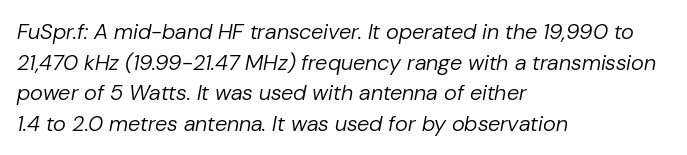
Q: Is the text bold? A: No.
Q: Is the text italic (slanted)? A: Yes, it leans right by about 10 degrees.
Q: Is the text underlined? A: No.
Q: How is the paragraph aligned? A: Left-aligned.
Q: Is the spacing between letters normal or unusually wide? A: Normal.
Q: Is the spacing between lines tight, normal or loose? A: Normal.
